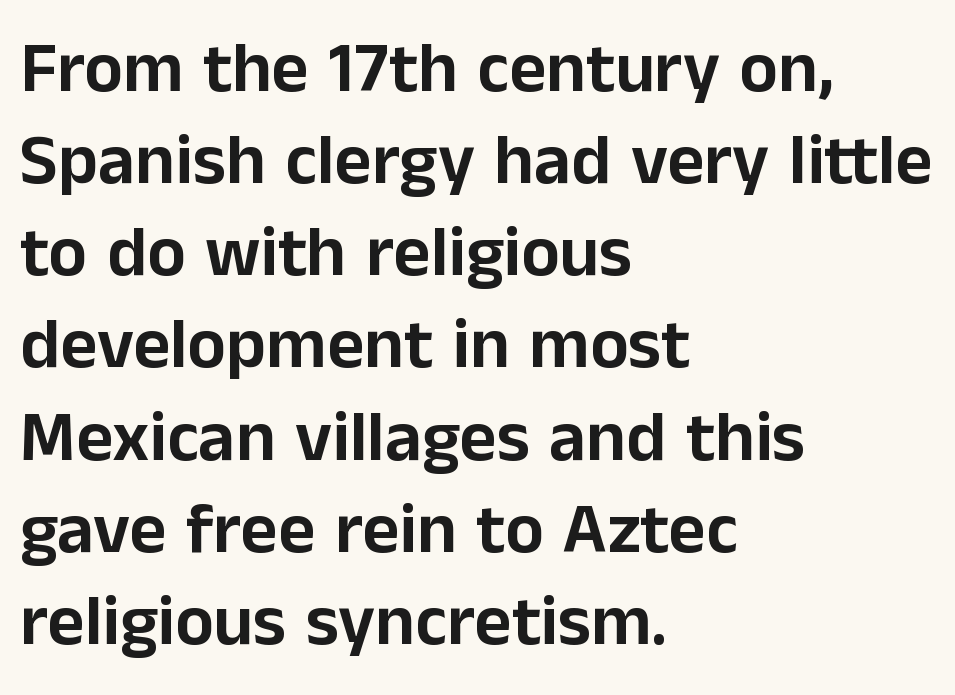
These lines are rendered in a variable-pitch font. Observe the ordinary spacing: letters are neighbours, not strangers. Posture: upright roman. The rows are spaced the way most documents space them.
